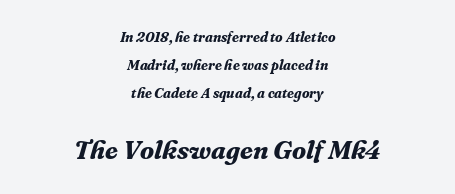
A great deal of white space separates one row of letters from the next. Letters rest on an invisible, unmarked baseline. Would a proofreader flag this as italicized? Yes. Does the copy run flush right? No — it is centered line by line. Which of the two is more prominent by size? The second, at the bottom. The tracking reads as untouched default to a designer's eye.
